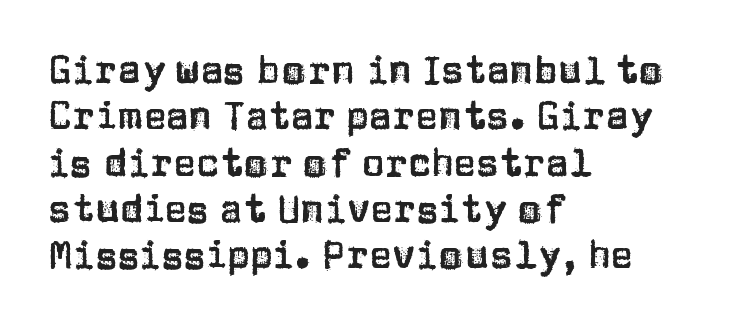
Q: Is the text italic (slanted)? A: No, it is upright.
Q: Is the typeface a serif or a sans-serif typeface? A: Sans-serif.
Q: Is the text underlined? A: No.
Q: How is the paragraph aligned? A: Left-aligned.
Q: Is the spacing between letters normal or unusually wide? A: Normal.
Q: Width (condensed, normal, or wide)? A: Normal.
Q: Stroke contrast? A: Low.
Q: x-height? A: Large.
Q: Monospaced? A: No.
